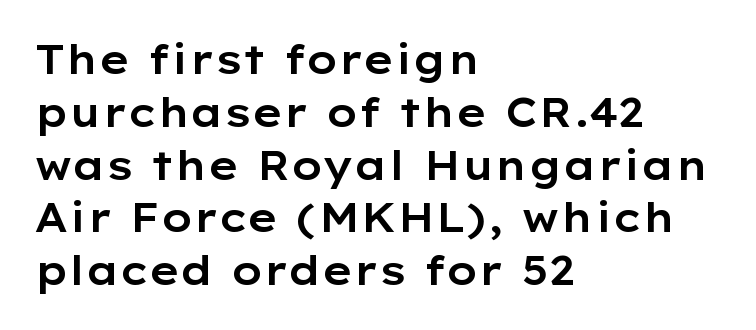
{"serif": "no", "italic": "no", "width": "wide", "stroke_contrast": "low", "x_height": "medium", "monospaced": "no", "underline": "no", "align": "left", "line_spacing": "normal", "line_spacing_ratio": 1.32, "letter_spacing": "normal", "letter_spacing_em": 0.0, "glyph_px": 40}
